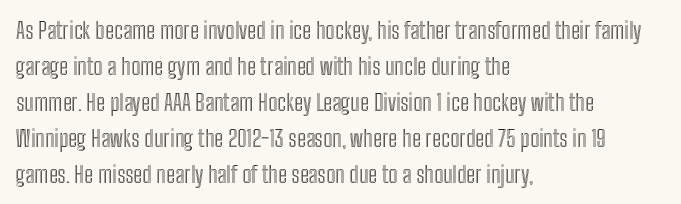
The image shows 23 px text type, upright; set left-aligned, normal line spacing (1.56x), normal letter spacing, not underlined.
